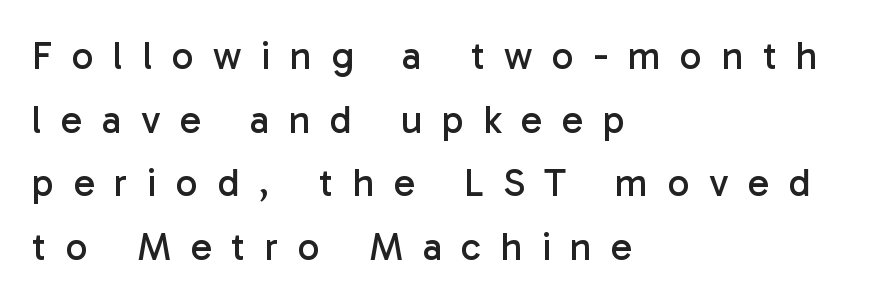
Q: Is the text bold? A: No.
Q: Is the text italic (slanted)? A: No, it is upright.
Q: Is the typeface a serif or a sans-serif typeface? A: Sans-serif.
Q: Is the text underlined? A: No.
Q: How is the paragraph aligned? A: Left-aligned.
Q: Is the spacing between letters normal or unusually wide? A: Unusually wide.
Q: Is the spacing between lines tight, normal or loose? A: Normal.
Q: Width (condensed, normal, or wide)? A: Normal.
Q: Stroke contrast? A: Low.
Q: x-height? A: Medium.
Q: Monospaced? A: No.
